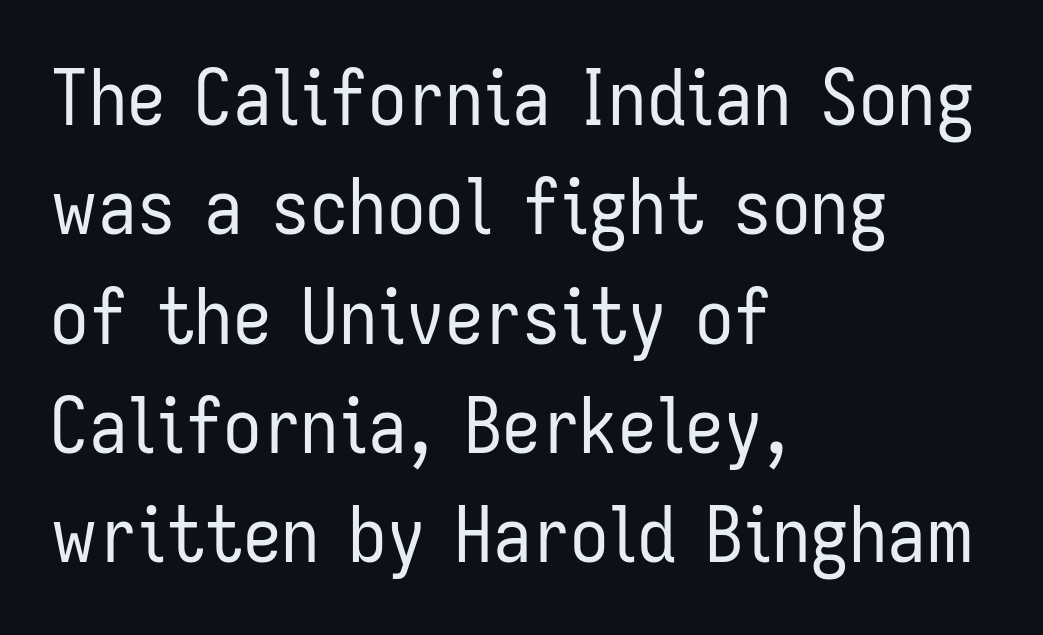
Q: Is the text bold? A: No.
Q: Is the text italic (slanted)? A: No, it is upright.
Q: Is the typeface a serif or a sans-serif typeface? A: Sans-serif.
Q: Is the text underlined? A: No.
Q: How is the paragraph aligned? A: Left-aligned.
Q: Is the spacing between letters normal or unusually wide? A: Normal.
Q: Is the spacing between lines tight, normal or loose? A: Normal.
Q: Width (condensed, normal, or wide)? A: Condensed.
Q: Stroke contrast? A: Low.
Q: x-height? A: Medium.
Q: Monospaced? A: No.
